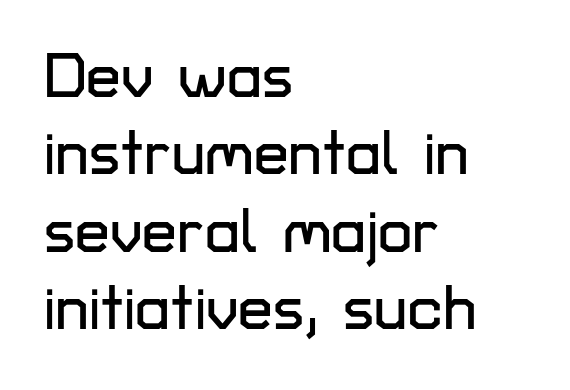
Q: Is the text italic (slanted)? A: No, it is upright.
Q: Is the typeface a serif or a sans-serif typeface? A: Sans-serif.
Q: Is the text underlined? A: No.
Q: How is the paragraph aligned? A: Left-aligned.
Q: Is the spacing between letters normal or unusually wide? A: Normal.
Q: Is the spacing between lines tight, normal or loose? A: Normal.
Q: Width (condensed, normal, or wide)? A: Normal.
Q: Stroke contrast? A: Low.
Q: x-height? A: Medium.
Q: Monospaced? A: No.
